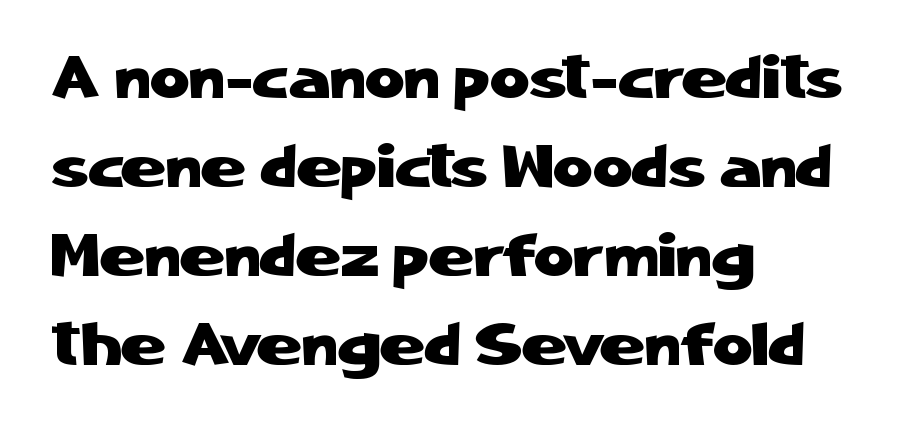
The image shows 61 px sans-serif type, upright; set left-aligned, normal line spacing (1.46x), normal letter spacing, not underlined; low stroke contrast and a medium x-height.
